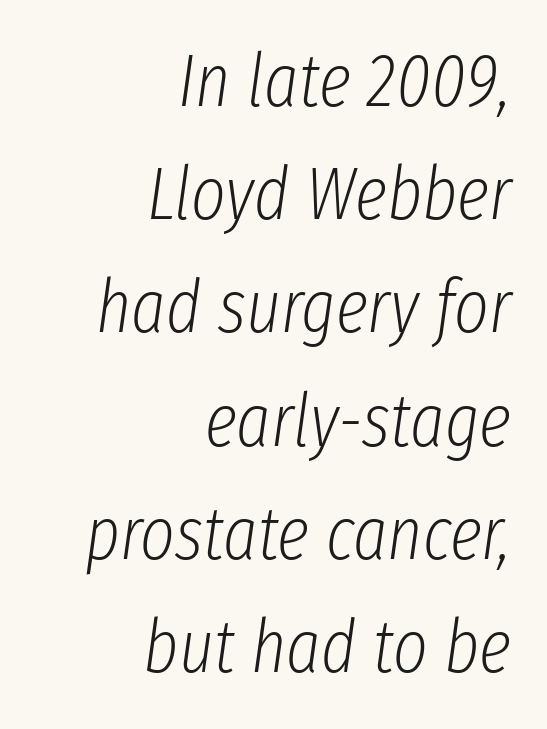
Do the characters align in a grid? No, the font is proportional. Characters follow at the spacing the type designer built in. The words here are not underlined. Each new line begins a customary step beneath the previous one.
